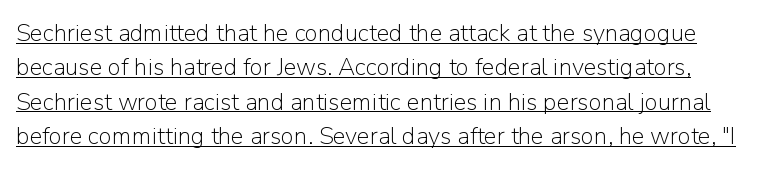
{"italic": "no", "bold": "no", "underline": "yes", "align": "left", "line_spacing": "normal", "line_spacing_ratio": 1.43, "letter_spacing": "normal", "letter_spacing_em": 0.0, "glyph_px": 24}
